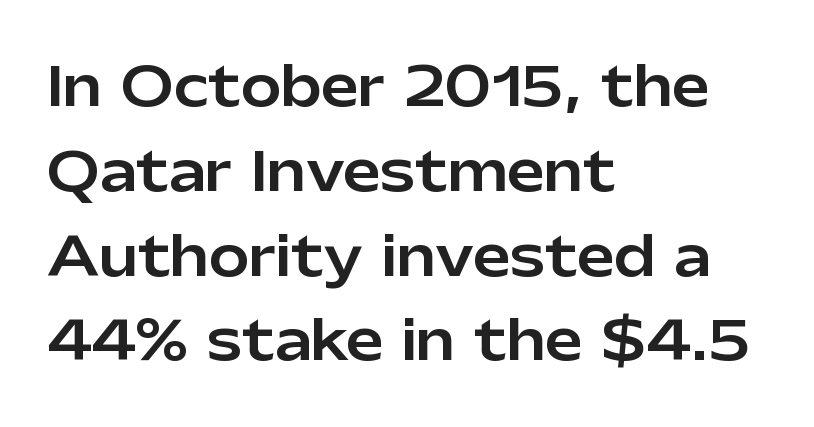
The image shows 54 px sans-serif type, upright; set left-aligned, normal line spacing (1.57x), normal letter spacing, not underlined; low stroke contrast and a medium x-height.
